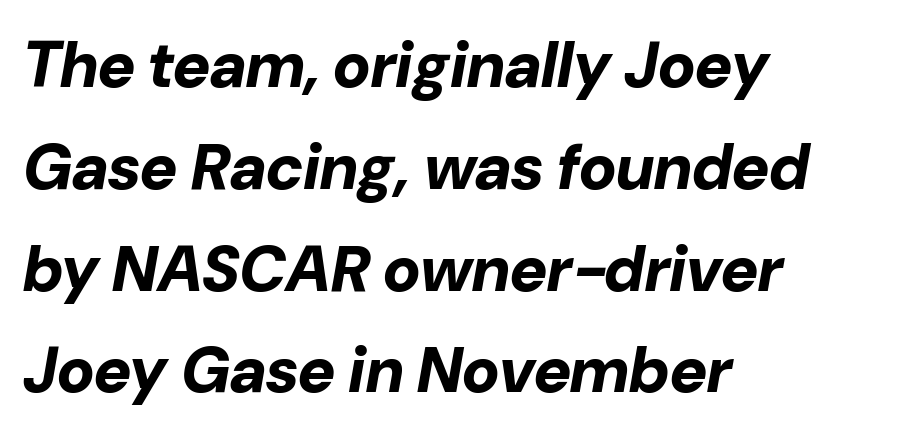
You could not count columns in this text — the font is proportionally spaced. Summary of vertical rhythm: regular, with standard interline spacing. Horizontally, the lines are justified to the leading edge only. The rendering applies a slant to the glyphs. Is the letter spacing exaggerated? No — it looks like the ordinary default.
